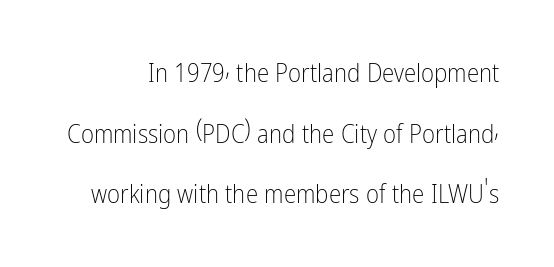
Line spacing here is loose. Vertical strokes here are truly vertical. A quiet, ordinary-to-light weight characterises the typeface. A clean baseline with only descenders dipping below it. The rendering keeps characters at their native spacing.
